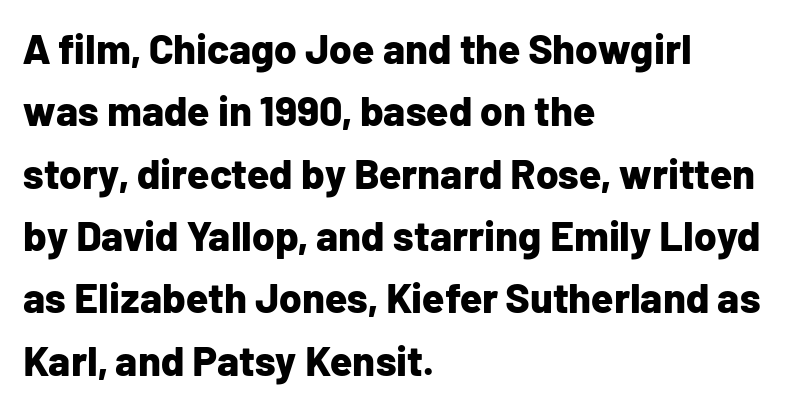
Character widths vary here, with narrow letters taking less room than wide ones. You could call the tracking neutral — neither tight nor loose. Grotesque or geometric, the face here clearly has no serifs. The space between consecutive lines is moderate. Chunky letters — that's bold for sure. The strip under each line holds only bare page.
